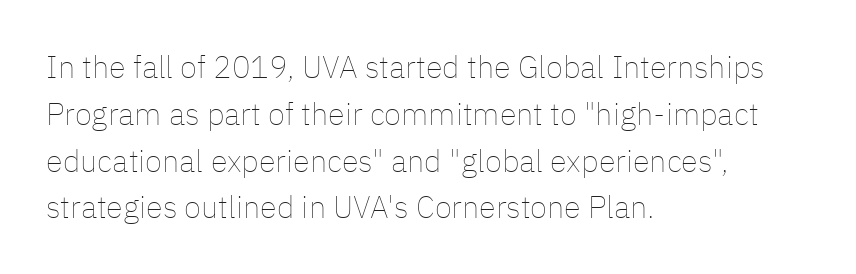
{"italic": "no", "bold": "no", "weight": "thin", "width": "normal", "stroke_contrast": "low", "x_height": "medium", "monospaced": "no", "underline": "no", "align": "left", "line_spacing": "normal", "line_spacing_ratio": 1.51, "letter_spacing": "normal", "letter_spacing_em": 0.0, "glyph_px": 31}
